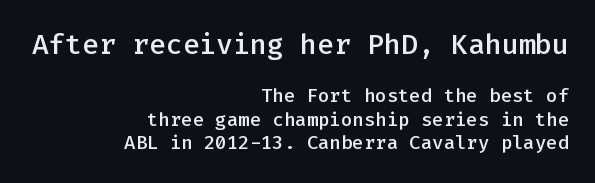
The image shows 28 px semibold sans-serif type, upright, monospaced; set right-aligned, line spacing 1.24x, normal letter spacing, not underlined; the first (top) block is 1.47x larger; low stroke contrast and a medium x-height.
